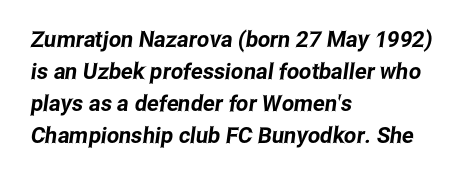
Q: Is the text underlined? A: No.
Q: How is the paragraph aligned? A: Left-aligned.
Q: Is the spacing between letters normal or unusually wide? A: Normal.
Q: Is the spacing between lines tight, normal or loose? A: Normal.
